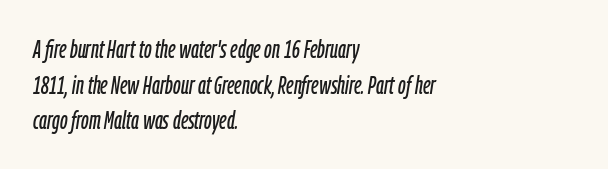
The baseline area is clear. Horizontal bands of white between lines are of average thickness. When letters slant like this, we call the style italic. You could call the tracking neutral — neither tight nor loose. These lines are set flush left with a ragged right edge.
